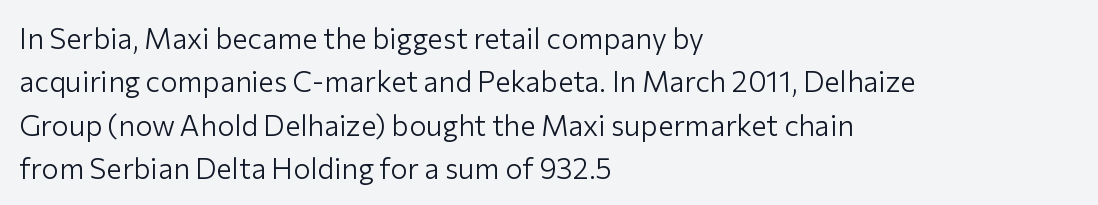
{"serif": "no", "italic": "no", "bold": "no", "weight": "light", "width": "normal", "stroke_contrast": "low", "x_height": "medium", "monospaced": "no", "underline": "no", "align": "left", "line_spacing": "normal", "line_spacing_ratio": 1.5, "letter_spacing": "normal", "letter_spacing_em": 0.0, "glyph_px": 29}
